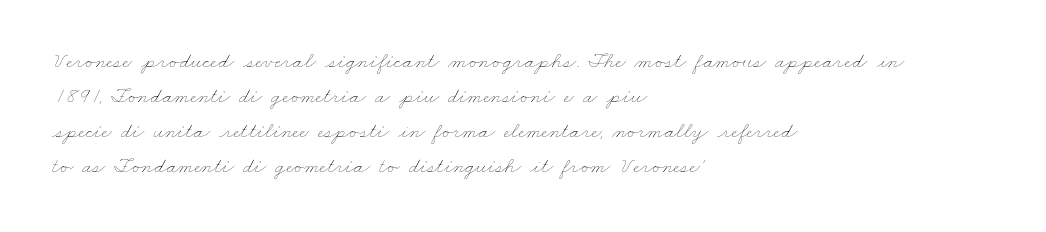
Q: Is the text bold? A: No.
Q: Is the text underlined? A: No.
Q: How is the paragraph aligned? A: Left-aligned.
Q: Is the spacing between letters normal or unusually wide? A: Normal.
Q: Is the spacing between lines tight, normal or loose? A: Normal.
